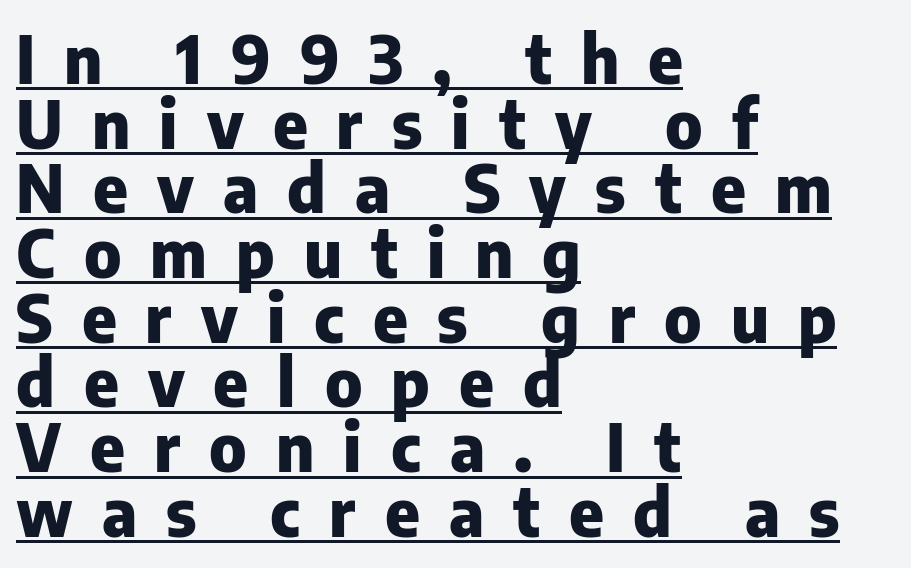
Q: Is the text bold? A: Yes.
Q: Is the text italic (slanted)? A: No, it is upright.
Q: Is the typeface a serif or a sans-serif typeface? A: Sans-serif.
Q: Is the text underlined? A: Yes.
Q: How is the paragraph aligned? A: Left-aligned.
Q: Is the spacing between letters normal or unusually wide? A: Unusually wide.
Q: Is the spacing between lines tight, normal or loose? A: Tight.
Q: Width (condensed, normal, or wide)? A: Normal.
Q: Stroke contrast? A: Low.
Q: x-height? A: Medium.
Q: Monospaced? A: No.
